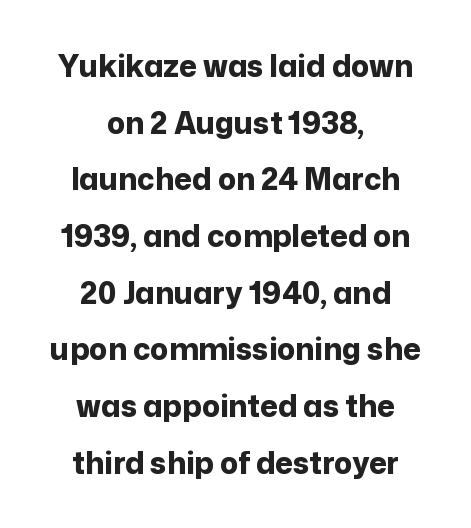
The image shows 30 px bold sans-serif type, upright; set centered, line spacing 1.89x, normal letter spacing, not underlined; low stroke contrast and a medium x-height.
